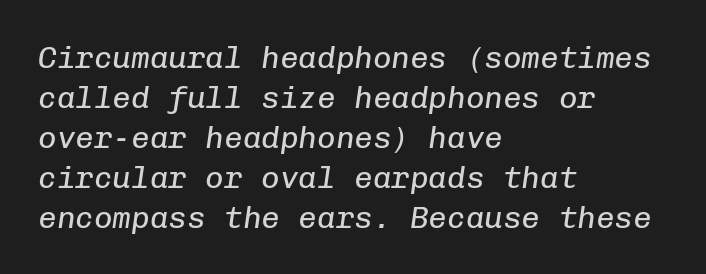
The image shows 31 px regular-weight type, italic (leaning right), monospaced; set left-aligned, normal line spacing (1.29x), normal letter spacing, not underlined; low stroke contrast and a medium x-height.
